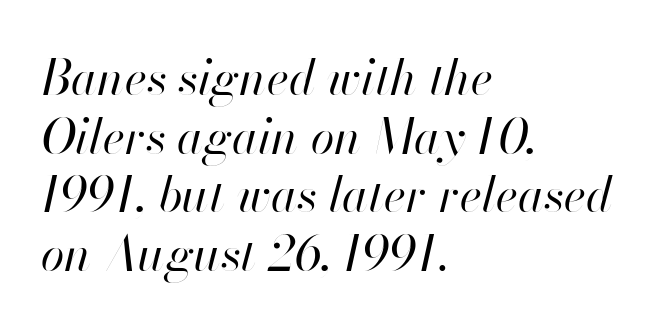
Q: Is the text bold? A: No.
Q: Is the text italic (slanted)? A: Yes, it leans right by about 13 degrees.
Q: Is the text underlined? A: No.
Q: How is the paragraph aligned? A: Left-aligned.
Q: Is the spacing between letters normal or unusually wide? A: Normal.
Q: Width (condensed, normal, or wide)? A: Normal.
Q: Stroke contrast? A: High.
Q: x-height? A: Small.
Q: Monospaced? A: No.
